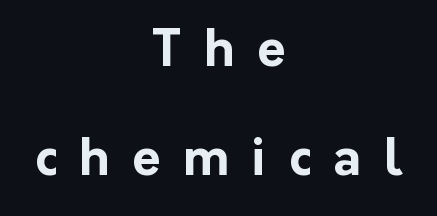
{"serif": "no", "italic": "no", "bold": "yes", "weight": "bold", "width": "normal", "stroke_contrast": "low", "x_height": "medium", "monospaced": "no", "underline": "no", "align": "center", "line_spacing": "loose", "line_spacing_ratio": 2.14, "letter_spacing": "wide", "letter_spacing_em": 0.44, "glyph_px": 51}
